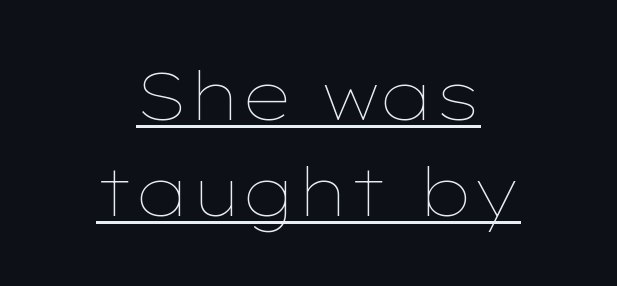
The image shows 67 px thin, wide type, upright; set centered, normal line spacing (1.43x), normal letter spacing, underlined; low stroke contrast and a medium x-height.
